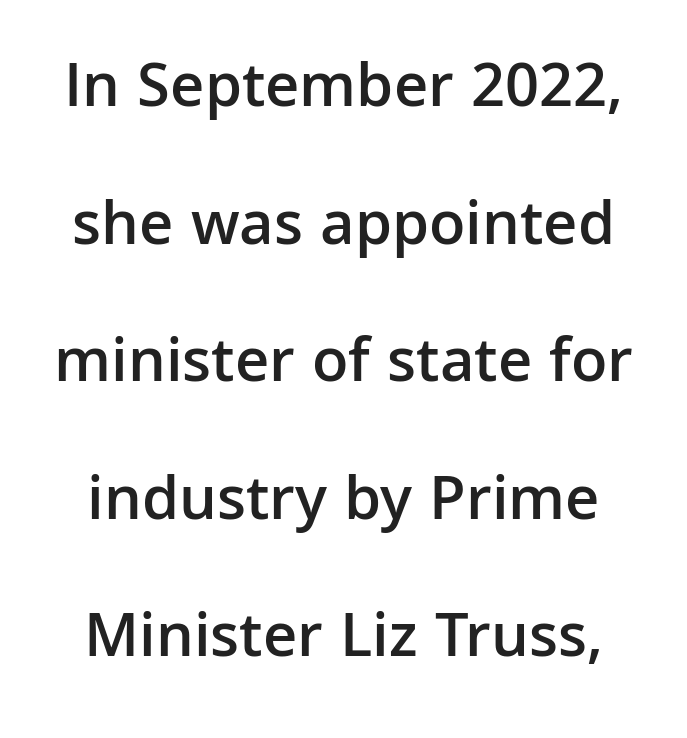
The image shows 64 px semibold sans-serif type, upright; set loose line spacing (2.15x), normal letter spacing, not underlined; low stroke contrast and a medium x-height.
